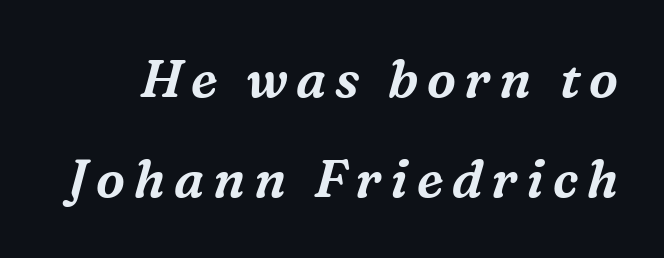
Q: Is the text italic (slanted)? A: Yes, it leans right by about 16 degrees.
Q: Is the typeface a serif or a sans-serif typeface? A: Serif.
Q: Is the text underlined? A: No.
Q: Is the spacing between lines tight, normal or loose? A: Loose.
Q: Width (condensed, normal, or wide)? A: Normal.
Q: Stroke contrast? A: Medium.
Q: x-height? A: Medium.
Q: Monospaced? A: No.
